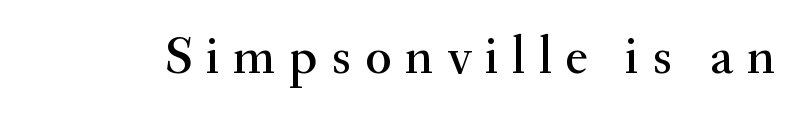
{"serif": "yes", "italic": "no", "width": "normal", "stroke_contrast": "medium", "x_height": "small", "monospaced": "no", "underline": "no", "letter_spacing": "wide", "letter_spacing_em": 0.25, "glyph_px": 54}
